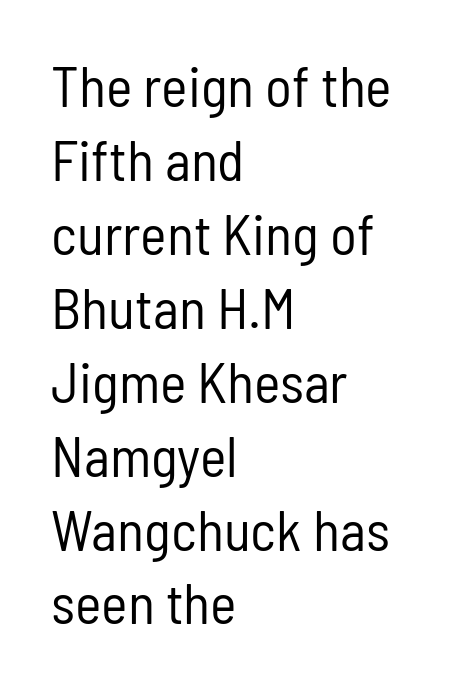
{"serif": "no", "italic": "no", "bold": "no", "weight": "regular", "width": "condensed", "stroke_contrast": "low", "x_height": "medium", "monospaced": "no", "underline": "no", "align": "left", "line_spacing": "normal", "line_spacing_ratio": 1.32, "letter_spacing": "normal", "letter_spacing_em": 0.0, "glyph_px": 56}
